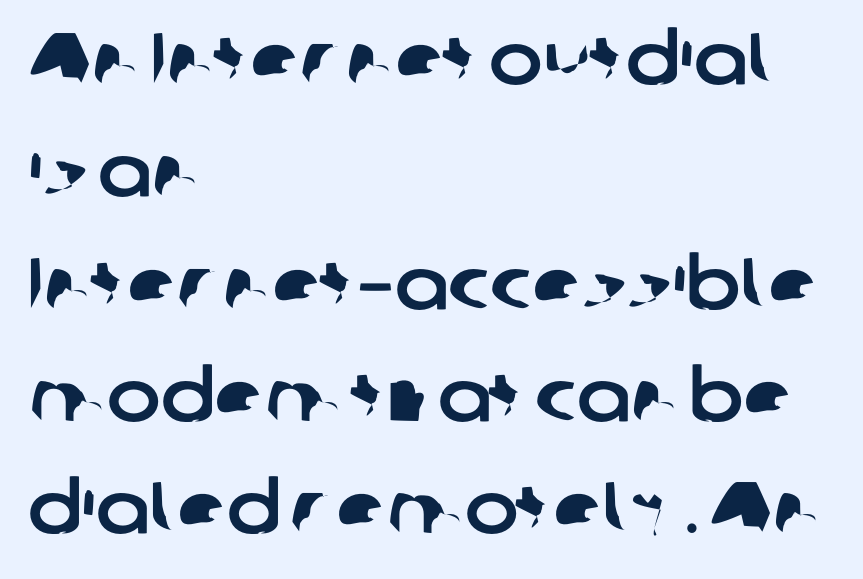
Q: Is the typeface a serif or a sans-serif typeface? A: Sans-serif.
Q: Is the text underlined? A: No.
Q: How is the paragraph aligned? A: Left-aligned.
Q: Is the spacing between letters normal or unusually wide? A: Normal.
Q: Is the spacing between lines tight, normal or loose? A: Normal.
Q: Width (condensed, normal, or wide)? A: Normal.
Q: Stroke contrast? A: Low.
Q: x-height? A: Medium.
Q: Monospaced? A: No.
